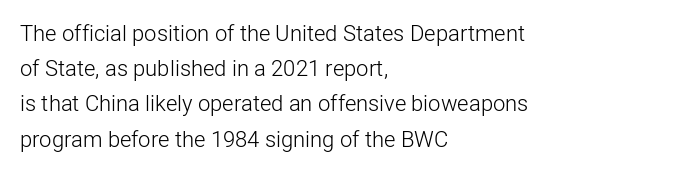
The image shows 22 px text type, upright; set left-aligned, normal line spacing (1.6x), normal letter spacing, not underlined.
